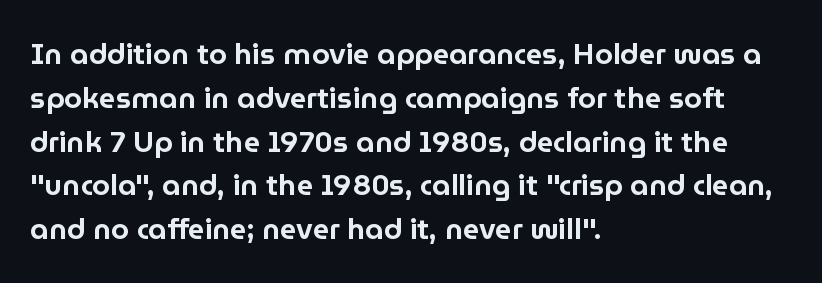
{"serif": "no", "italic": "no", "width": "normal", "stroke_contrast": "low", "x_height": "medium", "monospaced": "no", "underline": "no", "align": "left", "line_spacing": "normal", "line_spacing_ratio": 1.51, "letter_spacing": "normal", "letter_spacing_em": 0.0, "glyph_px": 29}
